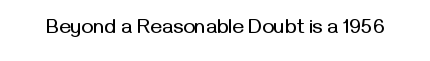
The image shows 20 px text type, upright; set normal letter spacing, not underlined.
